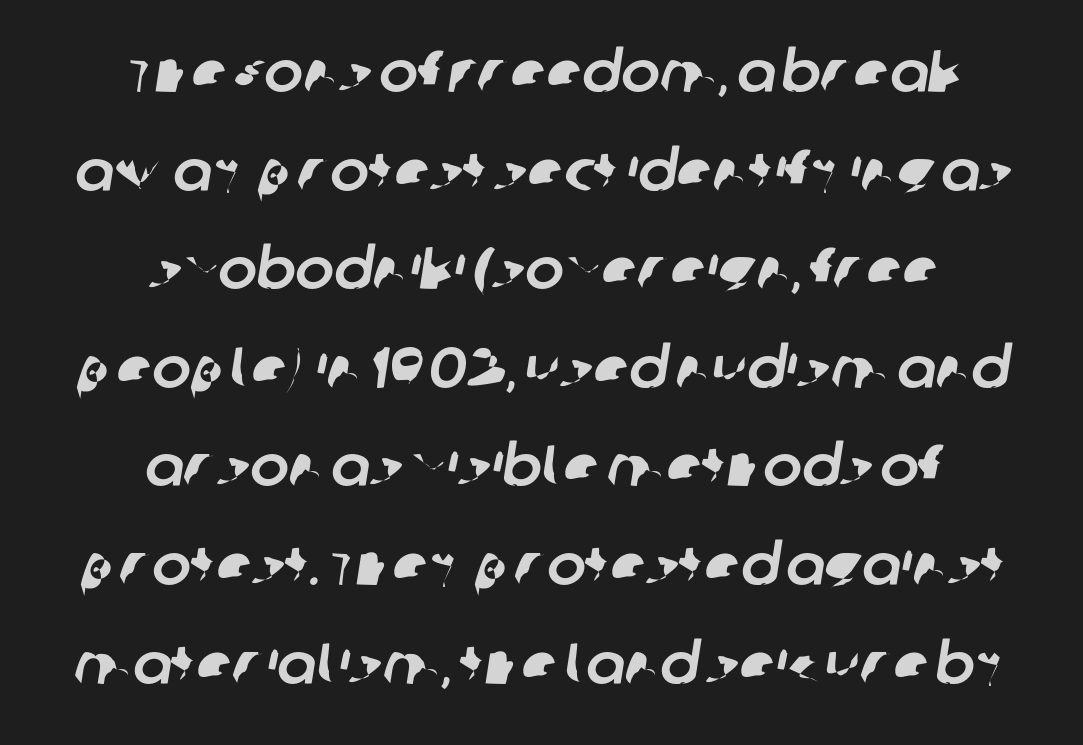
Underline: absent. Students, observe: this is what conventionally led text looks like. Examine the stroke ends and you'll find no serifs. The tracking reads as untouched default to a designer's eye.
